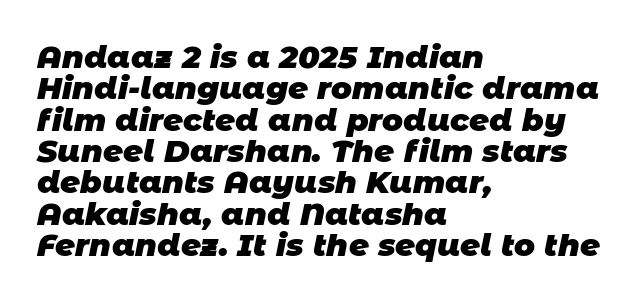
Is this a fixed-width face? No — the glyphs have proportional, varying widths. The space directly below the letters is spotless. The line texture is even and compact thanks to regular tracking. A full-strength bold gives these letters their thick strokes. Reading down the block, your eye returns to a fixed left position each line. Quick note: interline space is minimal.
